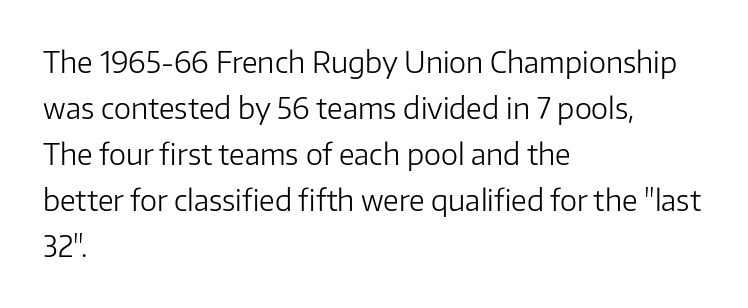
{"serif": "no", "italic": "no", "bold": "no", "weight": "light", "width": "normal", "stroke_contrast": "low", "x_height": "medium", "monospaced": "no", "underline": "no", "align": "left", "line_spacing": "normal", "line_spacing_ratio": 1.59, "letter_spacing": "normal", "letter_spacing_em": 0.0, "glyph_px": 29}
